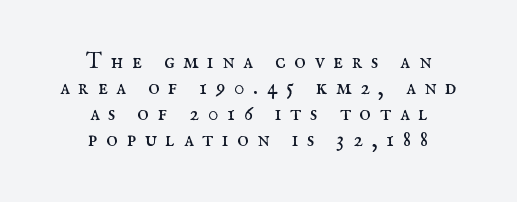
{"italic": "no", "bold": "no", "underline": "no", "align": "center", "line_spacing_ratio": 1.18, "letter_spacing": "wide", "letter_spacing_em": 0.39, "glyph_px": 22}
